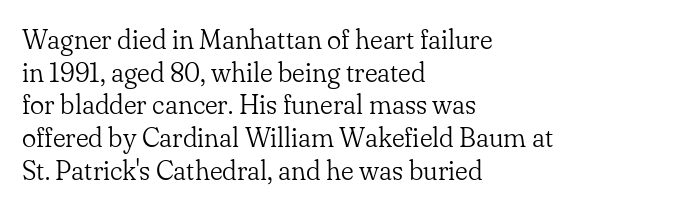
The image shows 27 px text type, upright; set left-aligned, line spacing 1.21x, normal letter spacing, not underlined.
